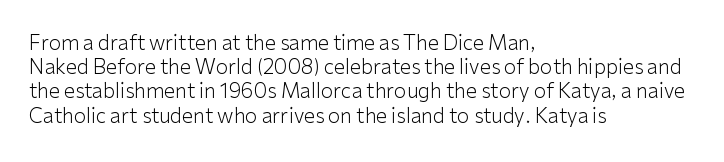
The image shows 20 px text type, upright; set left-aligned, line spacing 1.21x, normal letter spacing, not underlined.
